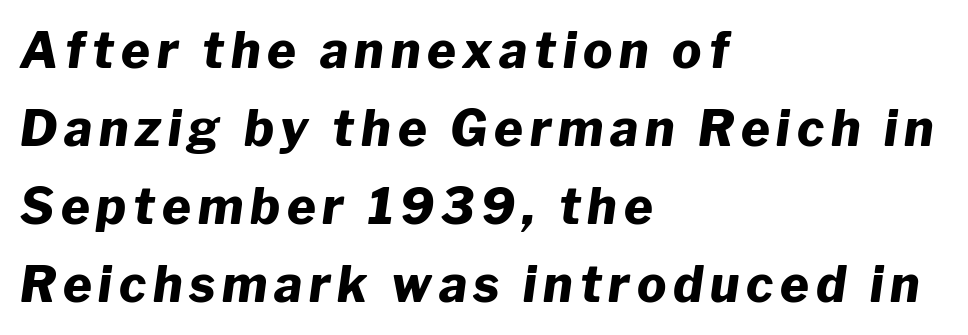
Q: Is the text bold? A: Yes.
Q: Is the text italic (slanted)? A: Yes, it leans right by about 8 degrees.
Q: Is the text underlined? A: No.
Q: How is the paragraph aligned? A: Left-aligned.
Q: Is the spacing between lines tight, normal or loose? A: Normal.
Q: Width (condensed, normal, or wide)? A: Normal.
Q: Stroke contrast? A: Low.
Q: x-height? A: Medium.
Q: Monospaced? A: No.
